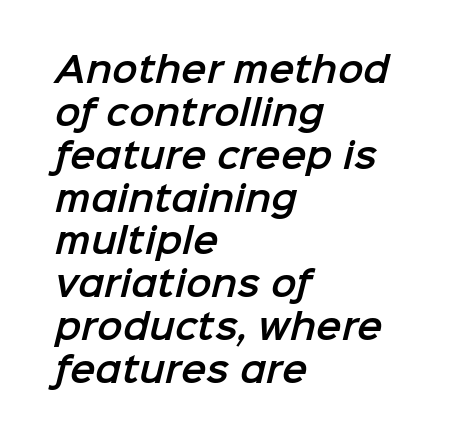
What's the leading like? Ordinary, nothing unusual. Reading down the block, your eye returns to a fixed left position each line. A typesetter would call this zero additional tracking. Nope, no serifs anywhere on these letters. These lines are rendered in a variable-pitch font. Plain, unruled lines of type.
